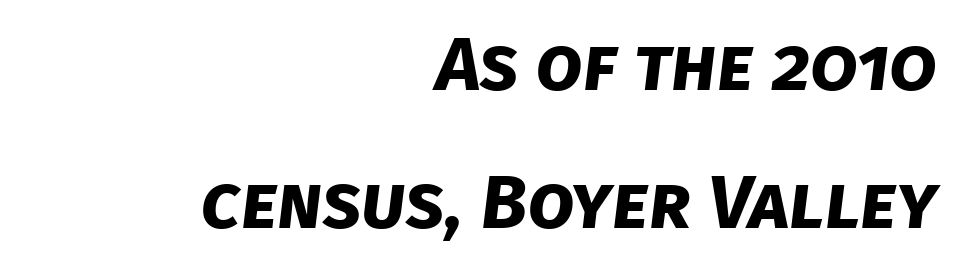
The image shows 75 px bold sans-serif type; set right-aligned, line spacing 1.84x, normal letter spacing, not underlined; low stroke contrast and a large x-height.
